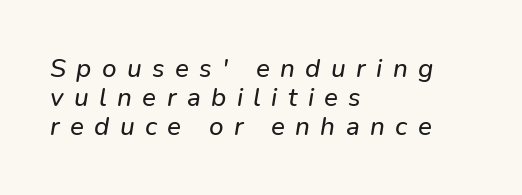
Each new line begins almost immediately beneath the previous one. Display-style spreading of the glyphs; the letterfit is very open. Each line starts at the same left margin while the right side varies. The strip under each line holds only bare page.
